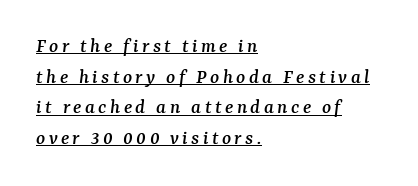
Check the space under the baseline: a stroke is drawn there. Does the leading feel generous? No, just average. Where is the straight margin? On the left. The typography opts for an oblique posture over an upright one.
